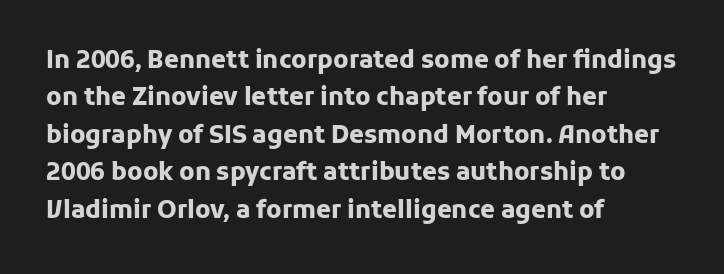
Q: Is the text bold? A: Yes.
Q: Is the text italic (slanted)? A: No, it is upright.
Q: Is the text underlined? A: No.
Q: How is the paragraph aligned? A: Left-aligned.
Q: Is the spacing between letters normal or unusually wide? A: Normal.
Q: Is the spacing between lines tight, normal or loose? A: Normal.
